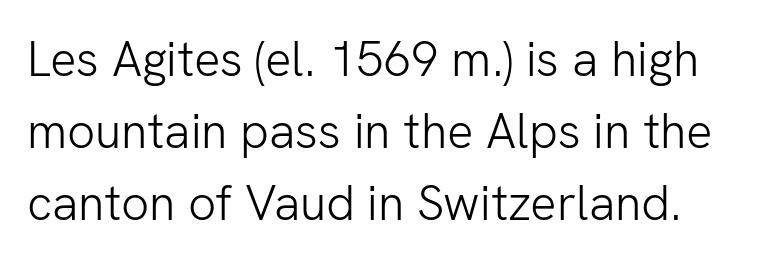
{"serif": "no", "italic": "no", "bold": "no", "weight": "light", "width": "normal", "stroke_contrast": "low", "x_height": "medium", "monospaced": "no", "underline": "no", "line_spacing": "normal", "line_spacing_ratio": 1.47, "letter_spacing": "normal", "letter_spacing_em": 0.0, "glyph_px": 49}
